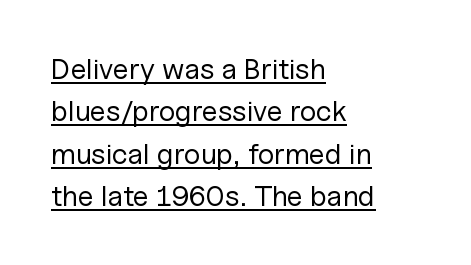
{"serif": "no", "italic": "no", "bold": "no", "weight": "regular", "width": "normal", "stroke_contrast": "low", "x_height": "medium", "monospaced": "no", "underline": "yes", "align": "left", "line_spacing": "normal", "line_spacing_ratio": 1.46, "letter_spacing": "normal", "letter_spacing_em": 0.0, "glyph_px": 29}
